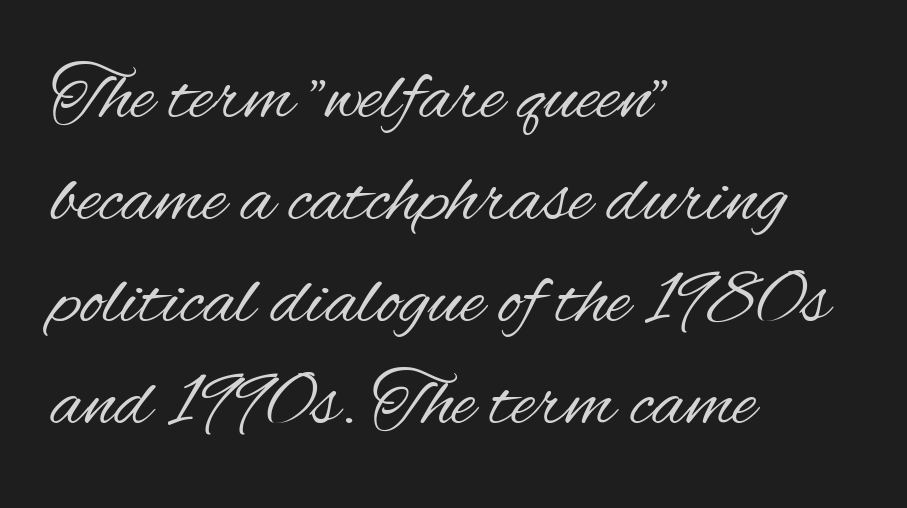
The image shows 79 px regular-weight, condensed sans-serif type; set left-aligned, normal line spacing (1.29x), normal letter spacing, not underlined; medium stroke contrast and a small x-height.
